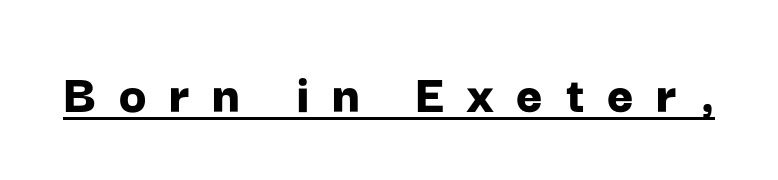
Q: Is the text bold? A: Yes.
Q: Is the text italic (slanted)? A: No, it is upright.
Q: Is the typeface a serif or a sans-serif typeface? A: Sans-serif.
Q: Is the text underlined? A: Yes.
Q: Is the spacing between letters normal or unusually wide? A: Unusually wide.
Q: Width (condensed, normal, or wide)? A: Normal.
Q: Stroke contrast? A: Low.
Q: x-height? A: Medium.
Q: Monospaced? A: No.
